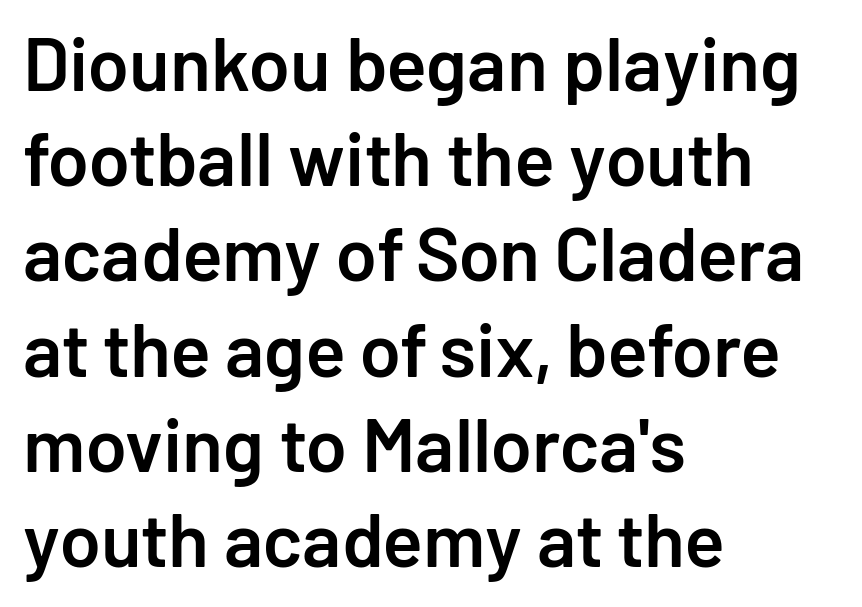
{"serif": "no", "italic": "no", "bold": "semi", "weight": "semibold", "width": "normal", "stroke_contrast": "low", "x_height": "medium", "monospaced": "no", "underline": "no", "align": "left", "line_spacing": "normal", "line_spacing_ratio": 1.27, "letter_spacing": "normal", "letter_spacing_em": 0.0, "glyph_px": 75}
